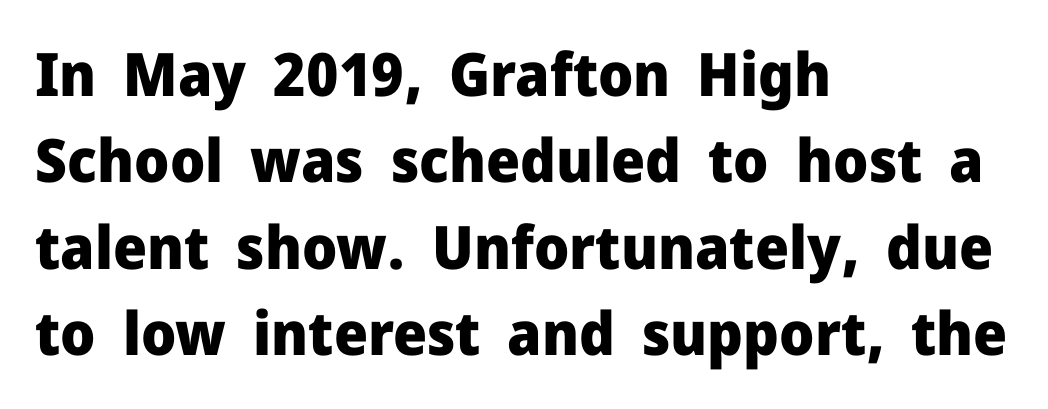
Q: Is the text bold? A: Yes.
Q: Is the text italic (slanted)? A: No, it is upright.
Q: Is the typeface a serif or a sans-serif typeface? A: Sans-serif.
Q: Is the text underlined? A: No.
Q: How is the paragraph aligned? A: Left-aligned.
Q: Is the spacing between letters normal or unusually wide? A: Normal.
Q: Is the spacing between lines tight, normal or loose? A: Normal.
Q: Width (condensed, normal, or wide)? A: Normal.
Q: Stroke contrast? A: Low.
Q: x-height? A: Medium.
Q: Monospaced? A: No.
